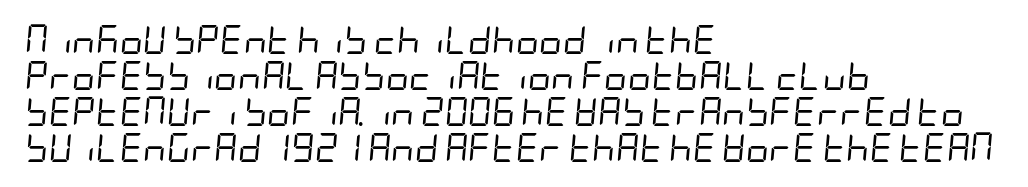
The image shows 29 px regular-weight, condensed type, italic (leaning right); set left-aligned, line spacing 1.24x, normal letter spacing, not underlined; low stroke contrast and a large x-height.
